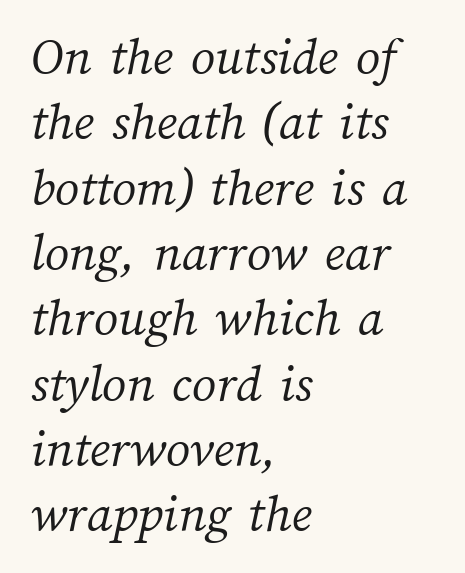
Caption: standard tracking, unaltered. You could not count columns in this text — the font is proportionally spaced. Type without underlining. Heaviness? Minimal to ordinary, like unemphasized prose. One-word summary of the alignment: left.
